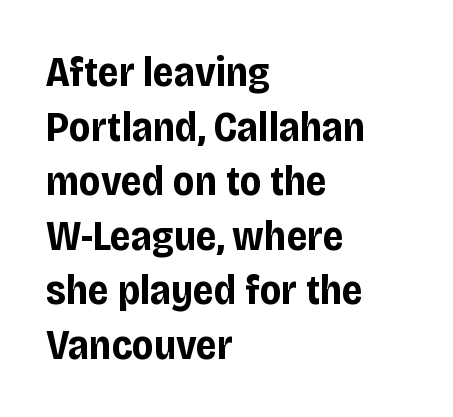
Letterform terminals end flat and unadorned throughout the passage. Varying glyph widths throughout — classic text-font behaviour. Chunky letters — that's bold for sure. Quick note: underline off.
